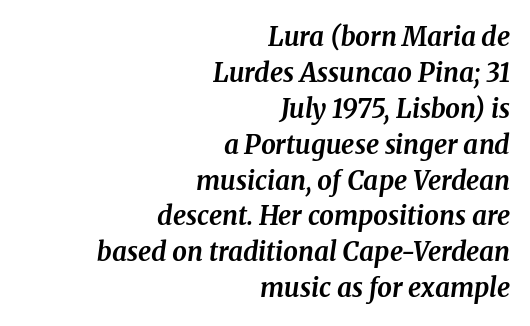
The image shows 26 px bold type, italic (leaning right); set right-aligned, normal line spacing (1.38x), normal letter spacing, not underlined.
